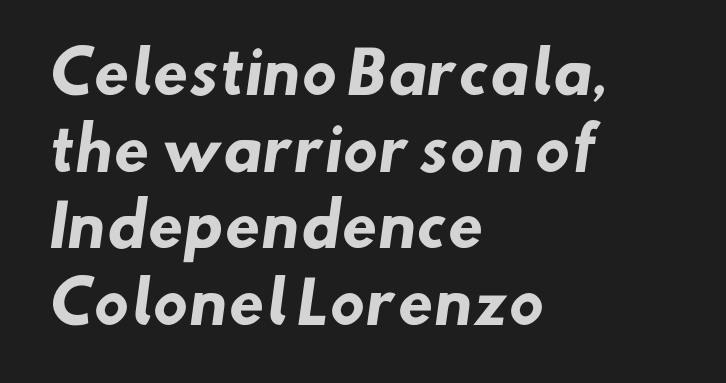
{"serif": "no", "bold": "yes", "weight": "heavy", "width": "normal", "stroke_contrast": "low", "x_height": "small", "monospaced": "no", "underline": "no", "align": "left", "line_spacing": "normal", "line_spacing_ratio": 1.32, "letter_spacing": "normal", "letter_spacing_em": 0.0, "glyph_px": 58}
